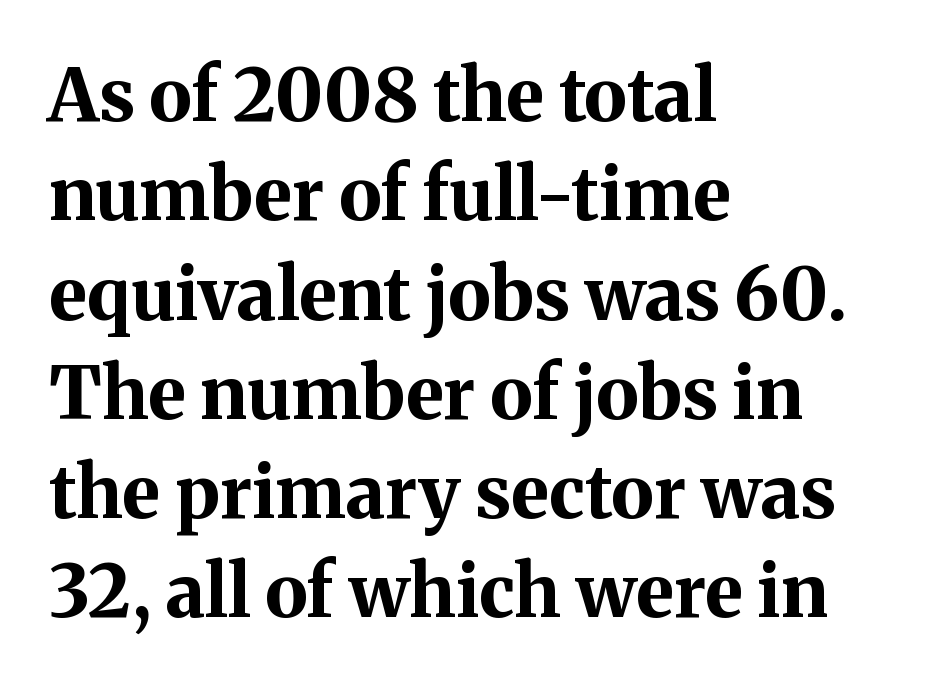
{"serif": "yes", "italic": "no", "bold": "yes", "weight": "bold", "width": "normal", "stroke_contrast": "medium", "x_height": "medium", "monospaced": "no", "underline": "no", "align": "left", "line_spacing": "normal", "line_spacing_ratio": 1.36, "letter_spacing": "normal", "letter_spacing_em": 0.0, "glyph_px": 73}
